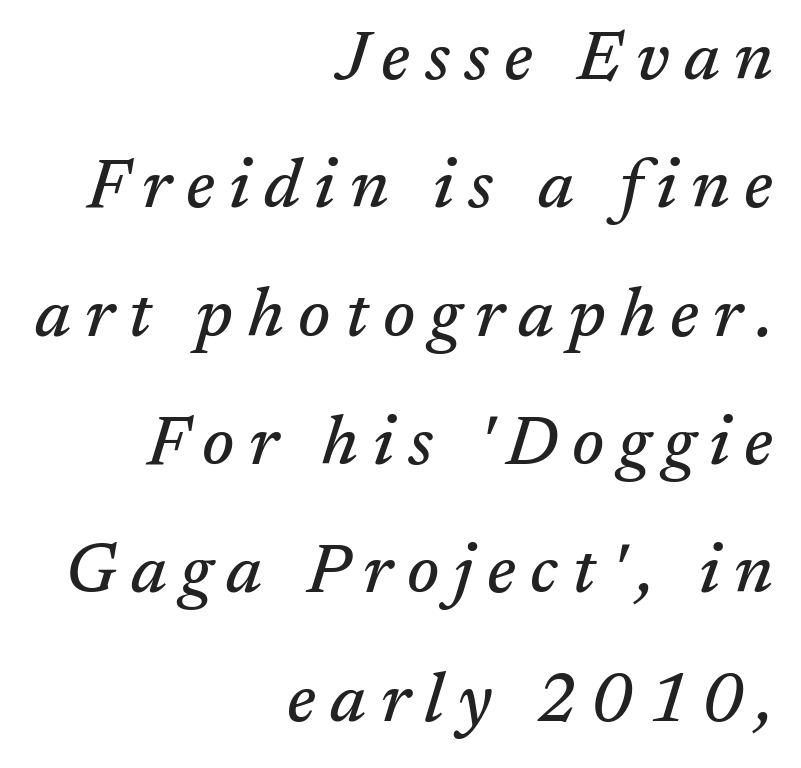
Q: Is the text italic (slanted)? A: Yes, it leans right by about 17 degrees.
Q: Is the typeface a serif or a sans-serif typeface? A: Serif.
Q: Is the text underlined? A: No.
Q: How is the paragraph aligned? A: Right-aligned.
Q: Is the spacing between letters normal or unusually wide? A: Unusually wide.
Q: Width (condensed, normal, or wide)? A: Normal.
Q: Stroke contrast? A: Medium.
Q: x-height? A: Medium.
Q: Monospaced? A: No.
